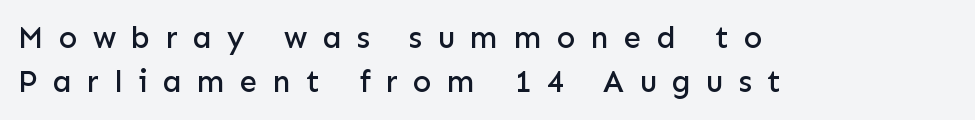
The image shows 31 px sans-serif type, upright; set left-aligned, normal line spacing (1.43x), unusually wide letter spacing (+0.49 em), not underlined; low stroke contrast and a medium x-height.
